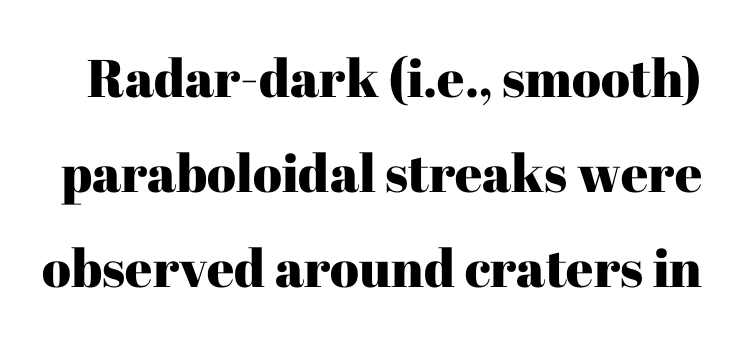
Q: Is the text italic (slanted)? A: No, it is upright.
Q: Is the typeface a serif or a sans-serif typeface? A: Serif.
Q: Is the text underlined? A: No.
Q: Is the spacing between letters normal or unusually wide? A: Normal.
Q: Width (condensed, normal, or wide)? A: Normal.
Q: Stroke contrast? A: High.
Q: x-height? A: Medium.
Q: Monospaced? A: No.
